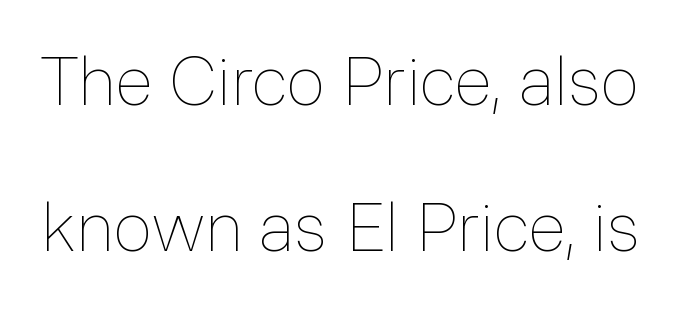
Q: Is the text bold? A: No.
Q: Is the text italic (slanted)? A: No, it is upright.
Q: Is the text underlined? A: No.
Q: Is the spacing between letters normal or unusually wide? A: Normal.
Q: Is the spacing between lines tight, normal or loose? A: Loose.
Q: Width (condensed, normal, or wide)? A: Normal.
Q: Stroke contrast? A: Low.
Q: x-height? A: Medium.
Q: Monospaced? A: No.
